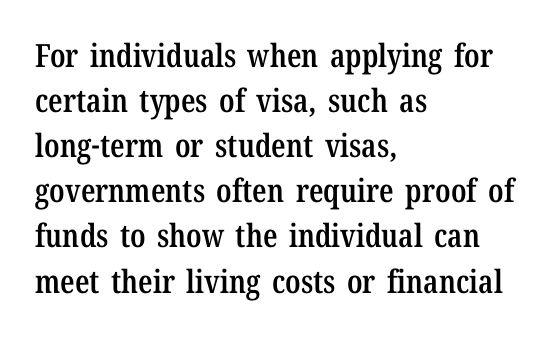
Glyph-to-glyph distance matches everyday printed text. These lines carry some extra weight — a demibold, not a full bold. Posture: straight, roman, zero tilt. No word sits above an underline. This rendering uses left alignment, leaving the right contour irregular.
